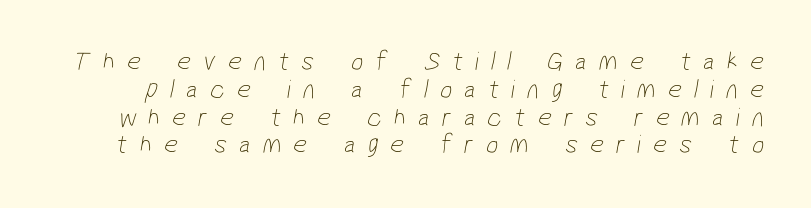
One glance says dense: line gaps are narrower than usual. Each stroke keeps to a modest, everyday thickness or less. The string is rendered with underlining switched off. Students, note that the glyphs here are deliberately spaced far apart.
